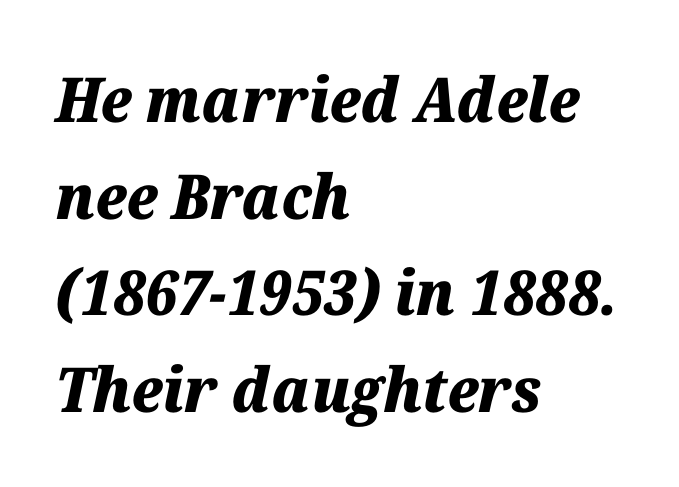
The image shows 62 px heavy type, italic (leaning right); set left-aligned, normal line spacing (1.56x), normal letter spacing, not underlined; medium stroke contrast and a medium x-height.
